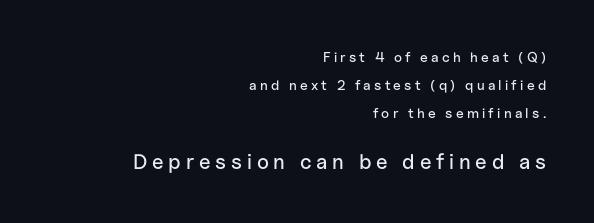
Layout note: lines flush right. Students, note that the glyphs here are deliberately spaced far apart. Leading is clearly above the norm, producing a sparse column. A roman cut, with each character standing at attention.
